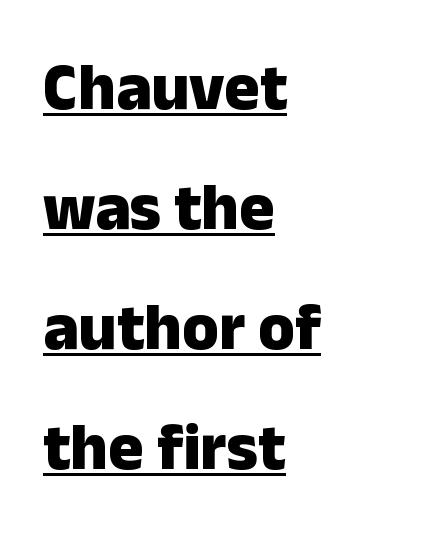
{"serif": "no", "italic": "no", "bold": "yes", "weight": "heavy", "width": "normal", "stroke_contrast": "low", "x_height": "medium", "monospaced": "no", "underline": "yes", "align": "left", "line_spacing_ratio": 1.82, "letter_spacing": "normal", "letter_spacing_em": 0.0, "glyph_px": 66}
